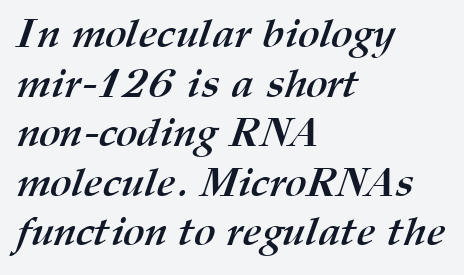
{"bold": "yes", "weight": "semibold", "width": "normal", "stroke_contrast": "medium", "x_height": "medium", "monospaced": "no", "underline": "no", "align": "left", "line_spacing_ratio": 1.21, "letter_spacing": "normal", "letter_spacing_em": 0.0, "glyph_px": 41}
